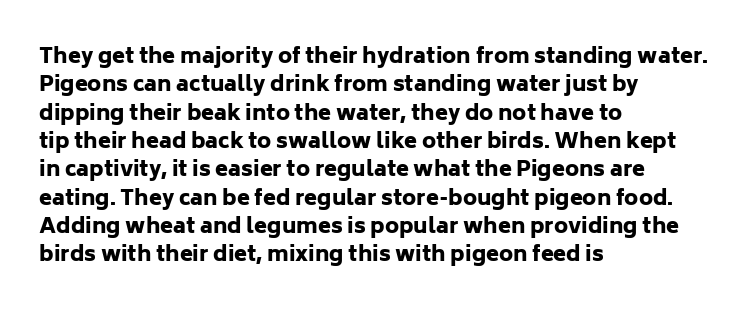
The image shows 21 px bold type, upright; set left-aligned, normal line spacing (1.35x), normal letter spacing, not underlined.
